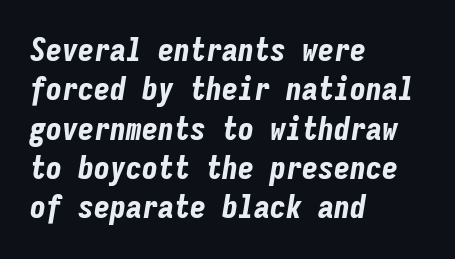
The font's italic variant was chosen for this text. Monospaced: the letters line up in strict vertical columns. Alignment: flush left. The area under the type is left untouched. Emphasis by weight is at full strength: bold.
